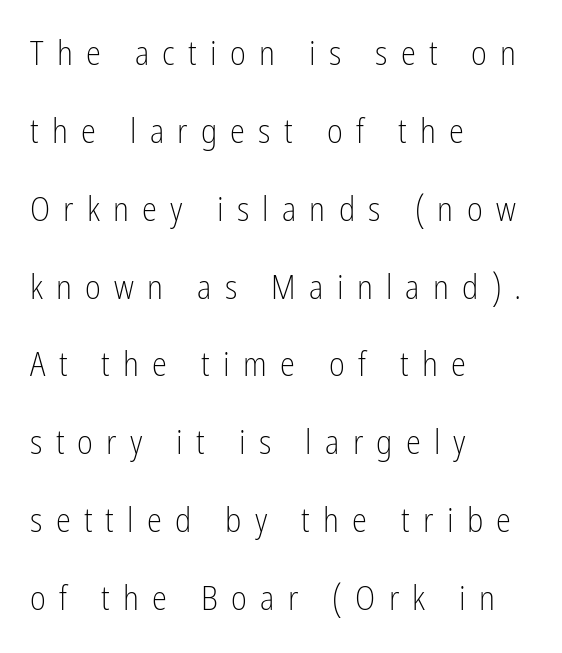
Here the designer chose a conventional face with non-uniform glyph widths. A typesetter would call this heavily tracked-out type. Classification — sans serif. Visually the block forms a straight wall on the left and a jagged coastline on the right. The specimen reads as upright at a glance. Glance below the letters and you will spot only blank space.
